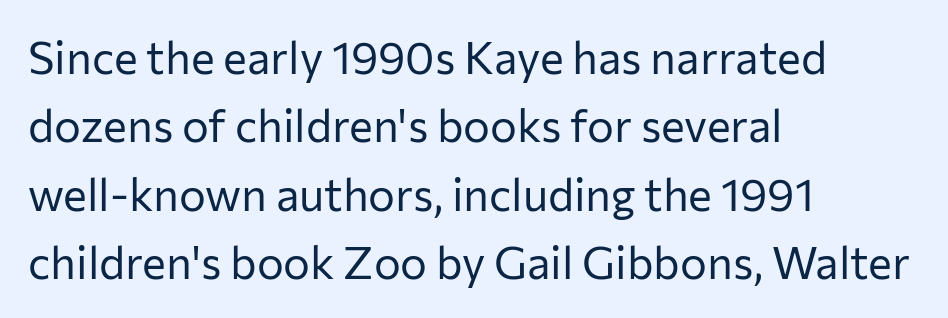
Q: Is the text bold? A: No.
Q: Is the text italic (slanted)? A: No, it is upright.
Q: Is the typeface a serif or a sans-serif typeface? A: Sans-serif.
Q: Is the text underlined? A: No.
Q: How is the paragraph aligned? A: Left-aligned.
Q: Is the spacing between letters normal or unusually wide? A: Normal.
Q: Is the spacing between lines tight, normal or loose? A: Normal.
Q: Width (condensed, normal, or wide)? A: Normal.
Q: Stroke contrast? A: Low.
Q: x-height? A: Medium.
Q: Monospaced? A: No.
